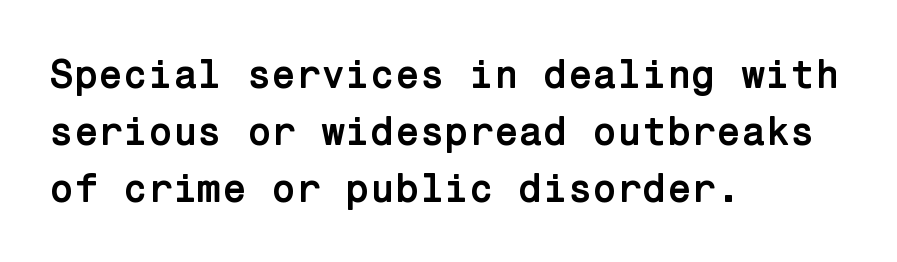
The image shows 40 px semibold sans-serif type, upright; set left-aligned, normal line spacing (1.43x), normal letter spacing, not underlined; low stroke contrast and a medium x-height.
